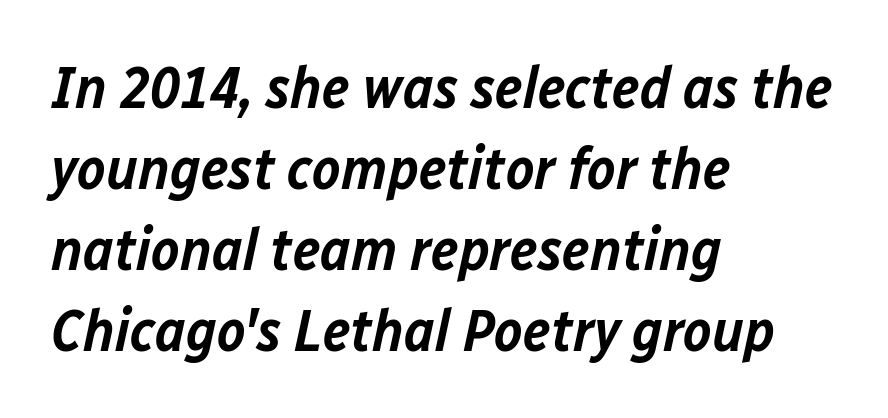
{"italic": "yes", "lean": "right", "slant_degrees": 12, "bold": "semi", "weight": "semibold", "width": "normal", "stroke_contrast": "low", "x_height": "medium", "monospaced": "no", "underline": "no", "align": "left", "line_spacing": "normal", "line_spacing_ratio": 1.35, "letter_spacing": "normal", "letter_spacing_em": 0.0, "glyph_px": 60}
